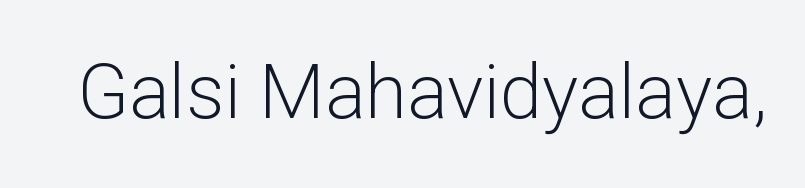
Q: Is the text bold? A: No.
Q: Is the text italic (slanted)? A: No, it is upright.
Q: Is the typeface a serif or a sans-serif typeface? A: Sans-serif.
Q: Is the text underlined? A: No.
Q: Is the spacing between letters normal or unusually wide? A: Normal.
Q: Width (condensed, normal, or wide)? A: Normal.
Q: Stroke contrast? A: Low.
Q: x-height? A: Medium.
Q: Monospaced? A: No.
